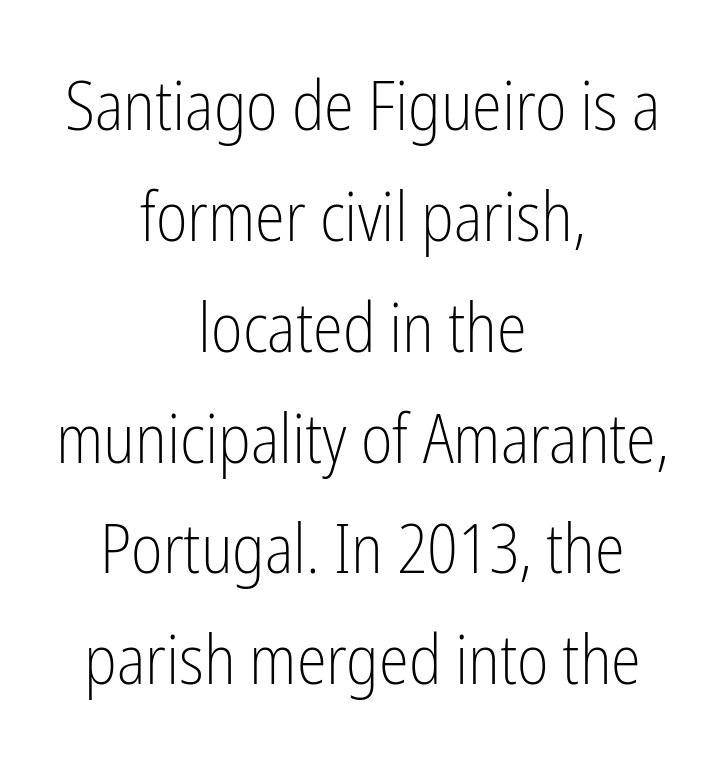
{"serif": "no", "italic": "no", "bold": "no", "weight": "light", "width": "condensed", "stroke_contrast": "low", "x_height": "medium", "monospaced": "no", "underline": "no", "align": "center", "line_spacing": "normal", "line_spacing_ratio": 1.63, "letter_spacing": "normal", "letter_spacing_em": 0.0, "glyph_px": 68}
